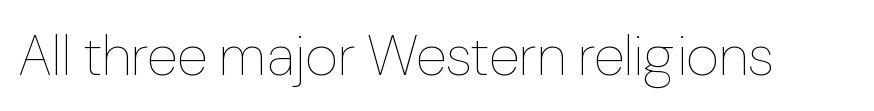
The image shows 57 px thin type, upright; set normal letter spacing, not underlined; low stroke contrast and a medium x-height.
